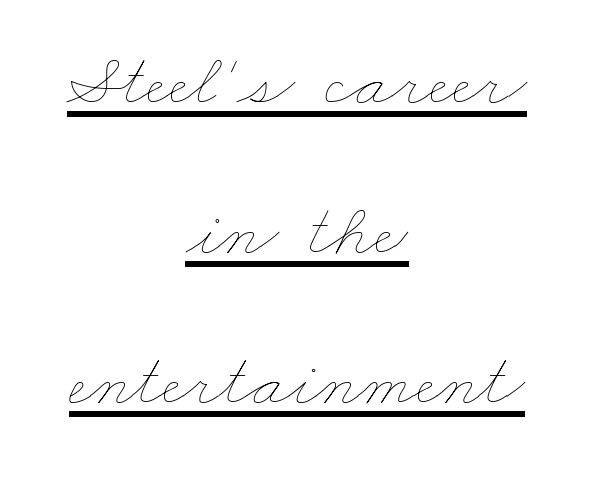
Q: Is the text bold? A: No.
Q: Is the text underlined? A: Yes.
Q: How is the paragraph aligned? A: Centered.
Q: Is the spacing between letters normal or unusually wide? A: Normal.
Q: Is the spacing between lines tight, normal or loose? A: Loose.
Q: Width (condensed, normal, or wide)? A: Wide.
Q: Stroke contrast? A: Low.
Q: x-height? A: Small.
Q: Monospaced? A: No.
